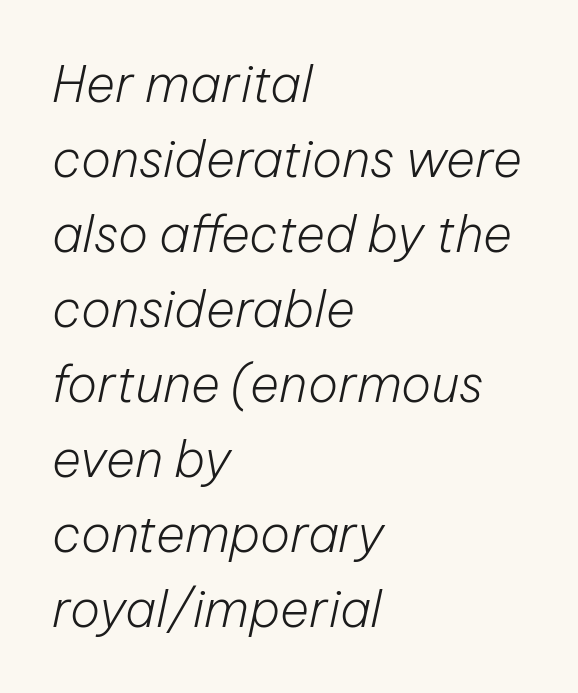
These lines are rendered in a variable-pitch font. Italic? Definitely — the glyphs are oblique. Bold? No — there's no thickening of the strokes. Check under the words: just untouched page. The rendering keeps characters at their native spacing. Leftover space on each line is placed entirely after the last word.
